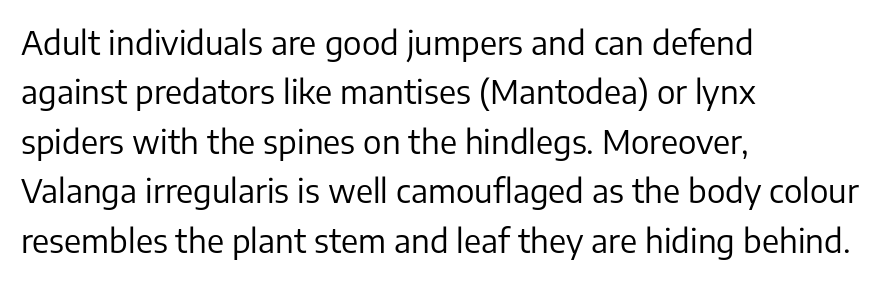
Q: Is the text bold? A: No.
Q: Is the text italic (slanted)? A: No, it is upright.
Q: Is the typeface a serif or a sans-serif typeface? A: Sans-serif.
Q: Is the text underlined? A: No.
Q: How is the paragraph aligned? A: Left-aligned.
Q: Is the spacing between letters normal or unusually wide? A: Normal.
Q: Is the spacing between lines tight, normal or loose? A: Normal.
Q: Width (condensed, normal, or wide)? A: Normal.
Q: Stroke contrast? A: Low.
Q: x-height? A: Medium.
Q: Monospaced? A: No.
